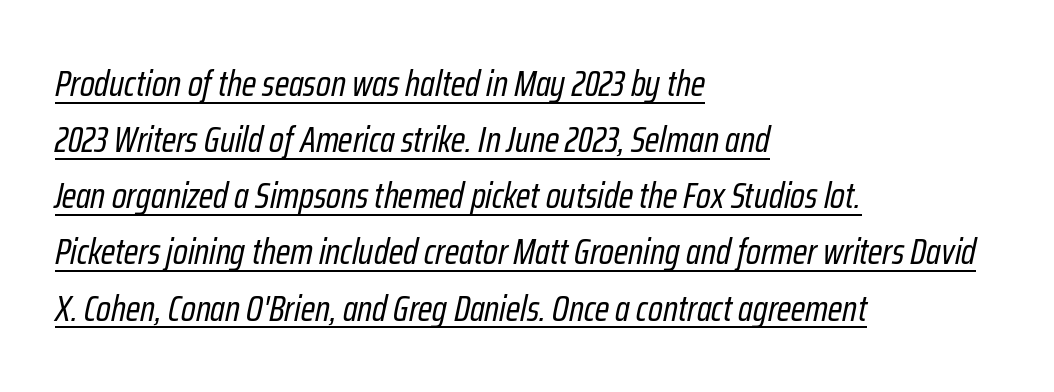
{"italic": "yes", "lean": "right", "slant_degrees": 12, "bold": "no", "weight": "regular", "width": "condensed", "stroke_contrast": "low", "x_height": "medium", "monospaced": "no", "underline": "yes", "align": "left", "line_spacing": "normal", "line_spacing_ratio": 1.56, "letter_spacing": "normal", "letter_spacing_em": 0.0, "glyph_px": 36}
